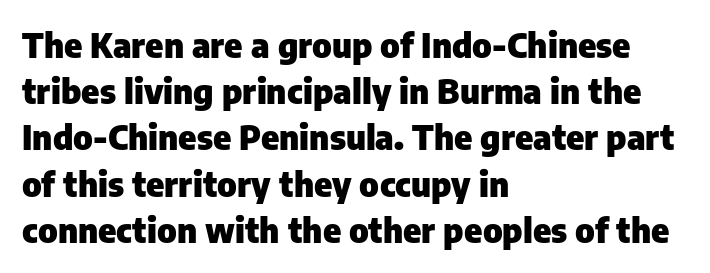
{"serif": "no", "italic": "no", "bold": "yes", "weight": "heavy", "width": "normal", "stroke_contrast": "low", "x_height": "medium", "monospaced": "no", "underline": "no", "align": "left", "line_spacing": "normal", "line_spacing_ratio": 1.36, "letter_spacing": "normal", "letter_spacing_em": 0.0, "glyph_px": 34}
